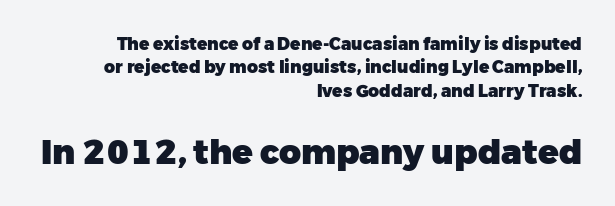
The letterforms sit shoulder to shoulder at normal distance. What kind of face is this? One without serifs — a sans. The block sitting lower on the canvas is the one with enlarged characters. Heft: maximum for text — a bold. All the whitespace from short lines collects on the left.
